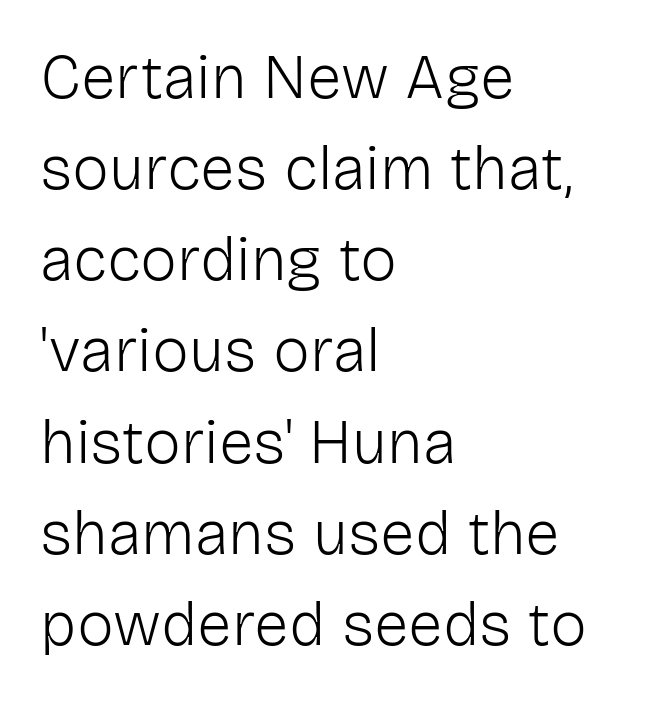
Q: Is the text bold? A: No.
Q: Is the text italic (slanted)? A: No, it is upright.
Q: Is the typeface a serif or a sans-serif typeface? A: Sans-serif.
Q: Is the text underlined? A: No.
Q: How is the paragraph aligned? A: Left-aligned.
Q: Is the spacing between letters normal or unusually wide? A: Normal.
Q: Is the spacing between lines tight, normal or loose? A: Normal.
Q: Width (condensed, normal, or wide)? A: Normal.
Q: Stroke contrast? A: Low.
Q: x-height? A: Medium.
Q: Monospaced? A: No.
